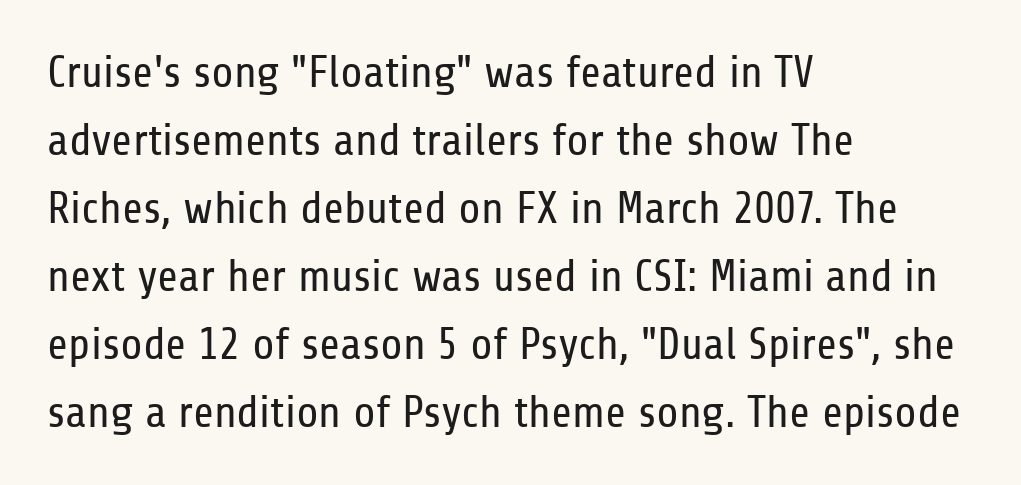
The image shows 45 px regular-weight, condensed sans-serif type, upright; set left-aligned, normal line spacing (1.51x), normal letter spacing, not underlined; low stroke contrast and a medium x-height.
